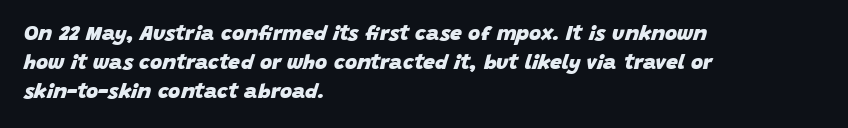
The type is set solid horizontally, with unmodified tracking. Strong, thick strokes mark this as bold type. Beneath every word, the page is bare. Compared with typical paragraphs, the rows here are spaced about the same. Short and long lines alike share a common starting point at left. Notice how the stems are inclined rather than vertical — that's the hallmark of italics.
